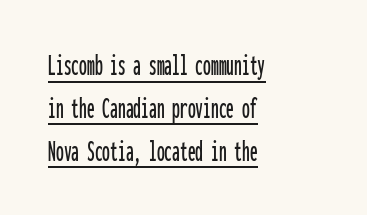
The image shows 31 px condensed sans-serif type, upright, monospaced; set left-aligned, normal line spacing (1.38x), normal letter spacing, underlined; low stroke contrast and a medium x-height.
